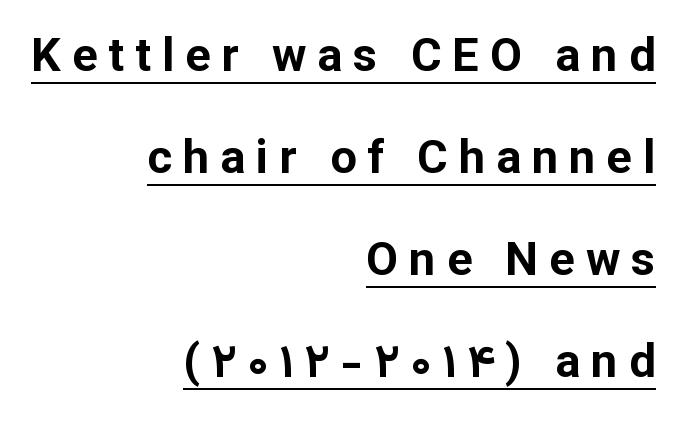
{"serif": "no", "italic": "no", "bold": "yes", "weight": "bold", "width": "normal", "stroke_contrast": "low", "x_height": "medium", "monospaced": "no", "underline": "yes", "align": "right", "line_spacing": "loose", "line_spacing_ratio": 2.17, "letter_spacing": "wide", "letter_spacing_em": 0.23, "glyph_px": 47}
